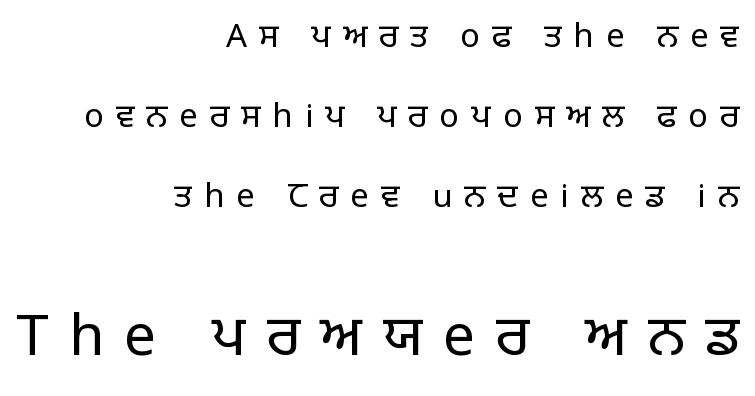
Q: Is the text bold? A: No.
Q: Is the text italic (slanted)? A: No, it is upright.
Q: Is the typeface a serif or a sans-serif typeface? A: Sans-serif.
Q: Is the text underlined? A: No.
Q: How is the paragraph aligned? A: Right-aligned.
Q: Is the spacing between letters normal or unusually wide? A: Unusually wide.
Q: Is the spacing between lines tight, normal or loose? A: Loose.
Q: Which block of text is set in a larger size, the first (top) or the second (bottom)? A: The second (bottom) one.
Q: Width (condensed, normal, or wide)? A: Normal.
Q: Stroke contrast? A: Low.
Q: x-height? A: Large.
Q: Monospaced? A: No.
